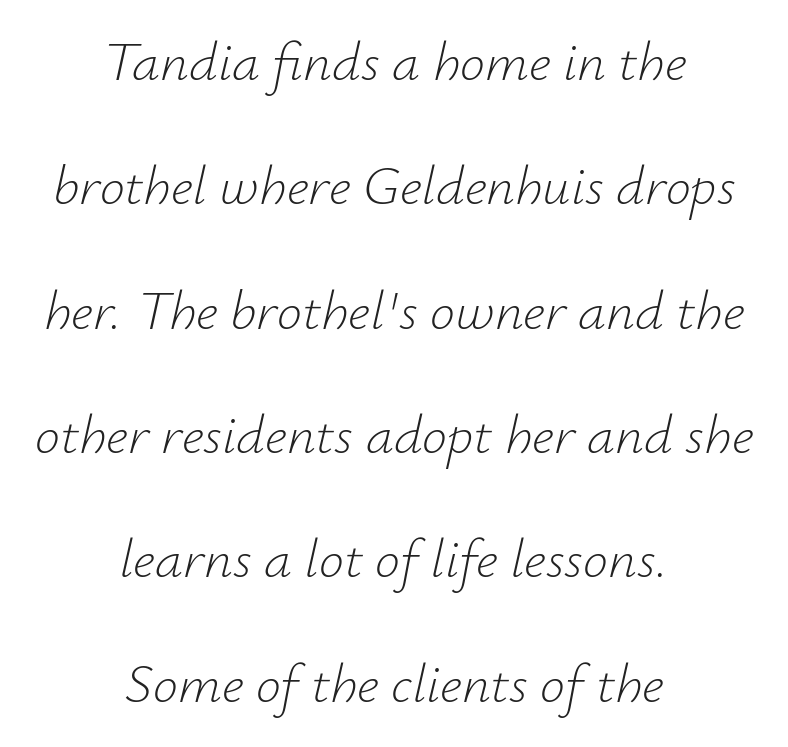
The passage shown is typed in a proportional face where columns would drift. A typesetter would call this zero additional tracking. How would I describe the line gaps? Wide and relaxed. Rule under the text: the space is simply empty.
